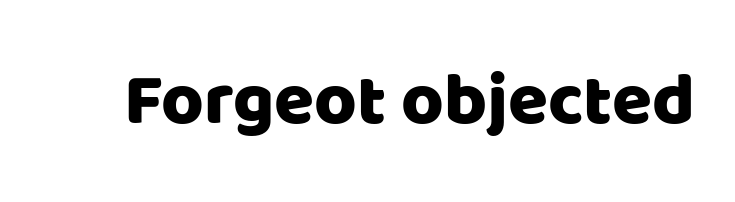
{"serif": "no", "italic": "no", "width": "normal", "stroke_contrast": "low", "x_height": "large", "monospaced": "no", "underline": "no", "letter_spacing": "normal", "letter_spacing_em": 0.0, "glyph_px": 73}
